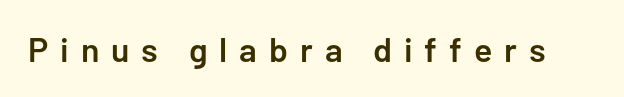
I'd describe the lettering as semibold — firm but not a full bold. Each letter keeps its own natural width here, so spacing adapts to shape. A typesetter would call this heavily tracked-out type. The letters carry no serifs — their stems end cleanly without finishing strokes. The axis of the letterforms is exactly vertical.
